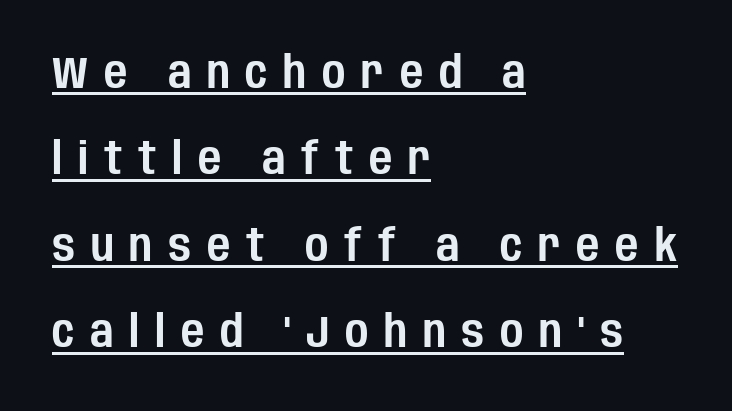
{"serif": "no", "italic": "no", "width": "condensed", "stroke_contrast": "low", "x_height": "large", "monospaced": "no", "underline": "yes", "align": "left", "line_spacing": "loose", "line_spacing_ratio": 1.92, "letter_spacing": "wide", "letter_spacing_em": 0.35, "glyph_px": 45}
